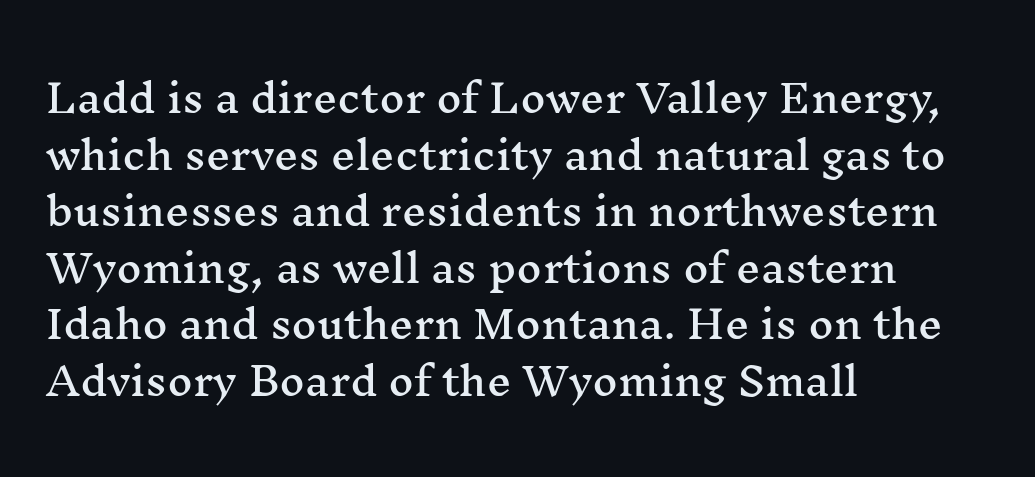
One glance says typical: line gaps are just what's usual. Clear beneath every line of the passage. Italic: no, the glyphs are upright roman. Letterform terminals end in serifs throughout the passage. The letters sit at their default tracking, neither squeezed nor spread. Looks like regular typesetting: each glyph gets only the width it needs.
